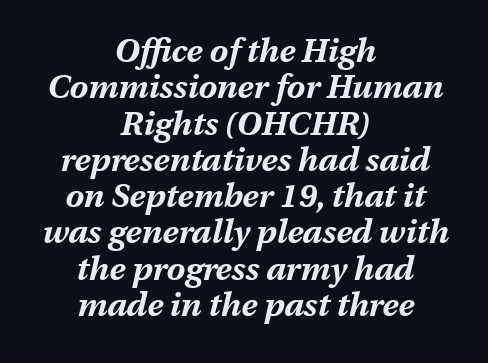
The image shows 33 px bold type, italic (leaning right); set centered, tight line spacing (1.1x), normal letter spacing, not underlined; medium stroke contrast and a medium x-height.
